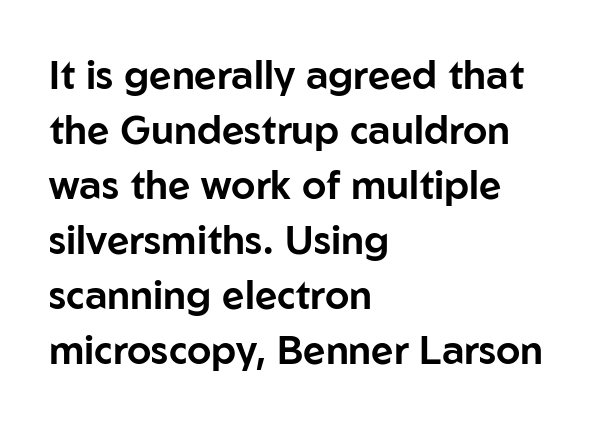
Q: Is the text italic (slanted)? A: No, it is upright.
Q: Is the typeface a serif or a sans-serif typeface? A: Sans-serif.
Q: Is the text underlined? A: No.
Q: How is the paragraph aligned? A: Left-aligned.
Q: Is the spacing between letters normal or unusually wide? A: Normal.
Q: Is the spacing between lines tight, normal or loose? A: Normal.
Q: Width (condensed, normal, or wide)? A: Normal.
Q: Stroke contrast? A: Low.
Q: x-height? A: Medium.
Q: Monospaced? A: No.
